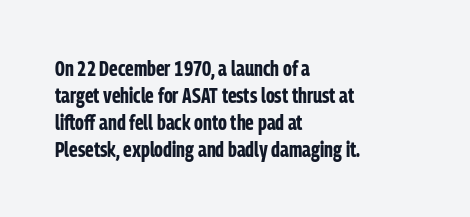
{"italic": "no", "bold": "yes", "underline": "no", "align": "left", "line_spacing": "normal", "line_spacing_ratio": 1.28, "letter_spacing": "normal", "letter_spacing_em": 0.0, "glyph_px": 21}
